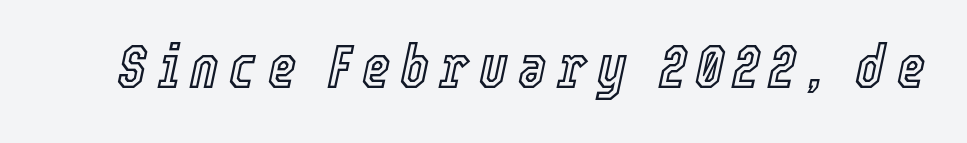
{"italic": "yes", "lean": "right", "slant_degrees": 12, "width": "condensed", "x_height": "medium", "monospaced": "no", "underline": "no", "glyph_px": 61}
